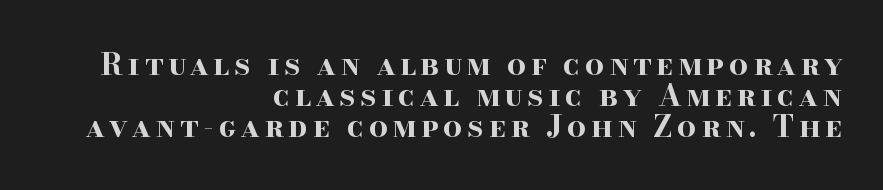
{"serif": "yes", "italic": "no", "bold": "yes", "weight": "bold", "width": "wide", "stroke_contrast": "high", "x_height": "small", "monospaced": "no", "underline": "no", "align": "right", "line_spacing": "tight", "line_spacing_ratio": 1.03, "glyph_px": 30}
